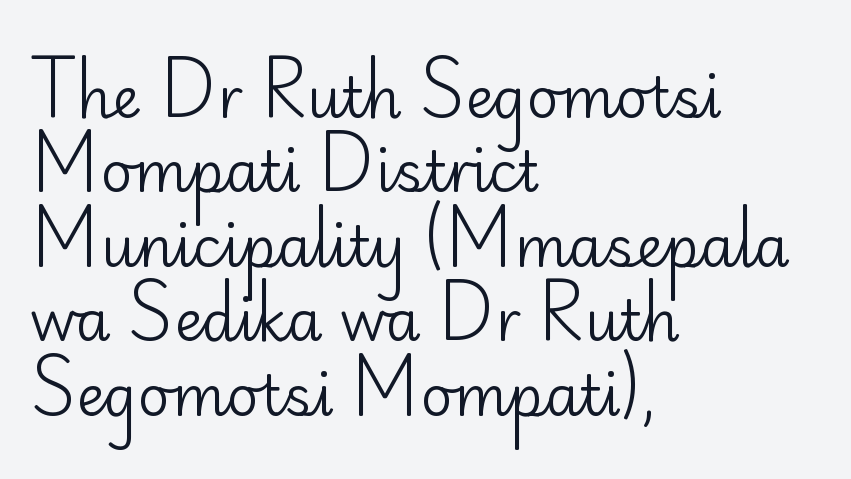
The image shows 56 px regular-weight sans-serif type, upright; set left-aligned, normal line spacing (1.33x), normal letter spacing, not underlined; low stroke contrast and a small x-height.
